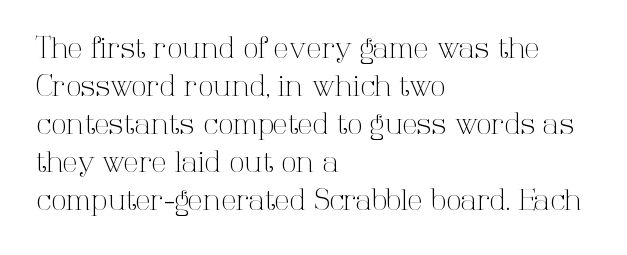
The image shows 28 px light serif type, upright; set left-aligned, normal line spacing (1.36x), normal letter spacing, not underlined; high stroke contrast and a medium x-height.
